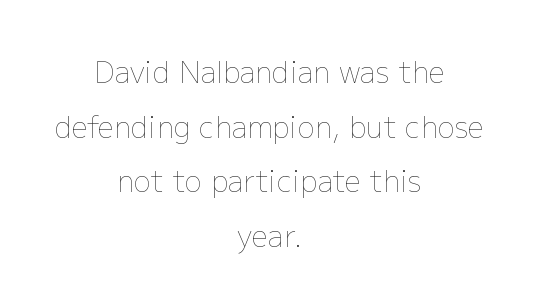
The image shows 29 px thin type, upright; set centered, line spacing 1.88x, normal letter spacing, not underlined; low stroke contrast and a medium x-height.
